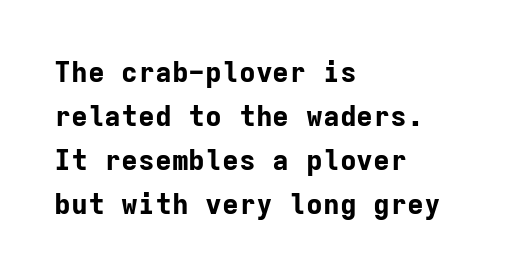
{"serif": "no", "italic": "no", "bold": "yes", "weight": "bold", "width": "normal", "stroke_contrast": "low", "x_height": "medium", "monospaced": "yes", "underline": "no", "align": "left", "line_spacing": "normal", "line_spacing_ratio": 1.57, "letter_spacing": "normal", "letter_spacing_em": 0.0, "glyph_px": 28}
